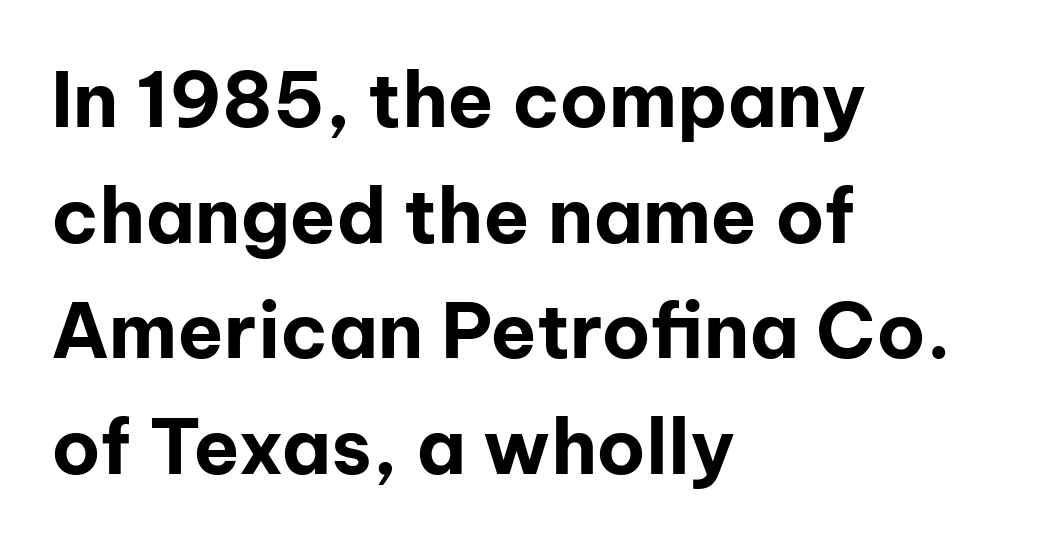
No word sits above an underline. The tracking reads as untouched default to a designer's eye. Left-aligned paragraph, ragged on the right. A typesetter would call this proportional, since set widths differ per character. Weight check: bold — yes, fully.
